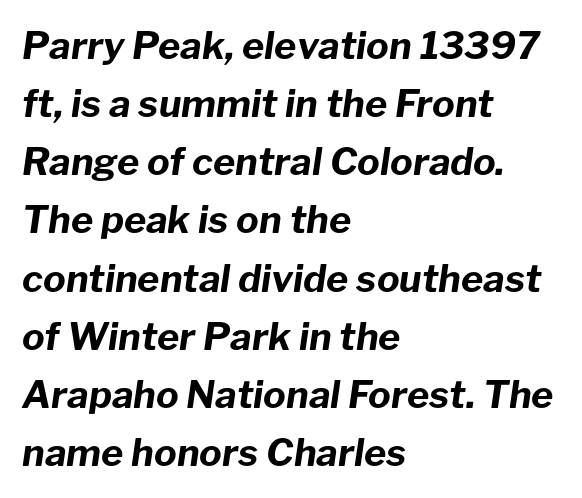
The image shows 38 px bold type, italic (leaning right); set left-aligned, normal line spacing (1.53x), normal letter spacing, not underlined; low stroke contrast and a medium x-height.
